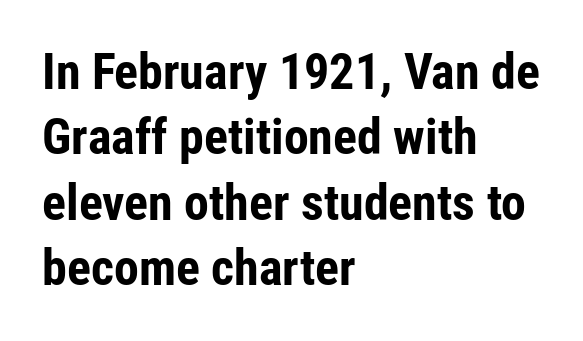
This is the regular roman posture of the typeface. Lines of text with bare space underneath. Look at the bottom of the vertical strokes: they stop flat, with no serifs. Line beginnings align vertically; line endings do not. Notice how thick the strokes are: this is what a full bold looks like. The letters advance in unequal steps, a hallmark of proportional type.
